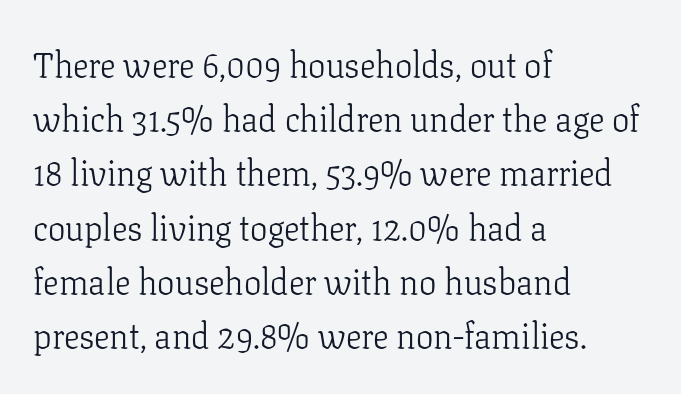
The image shows 35 px light serif type, upright; set left-aligned, normal line spacing (1.55x), normal letter spacing, not underlined; low stroke contrast and a medium x-height.
